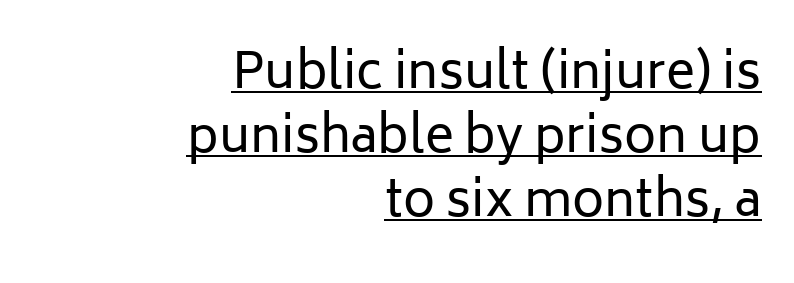
This rendering uses right alignment, leaving the left contour irregular. Baseline-to-baseline distance is the conventional proportion of letter height. Glance below the letters and you will spot a drawn line. Look at the bottom of the vertical strokes: they stop flat, with no serifs. Each stroke keeps to a modest, everyday thickness or less.
